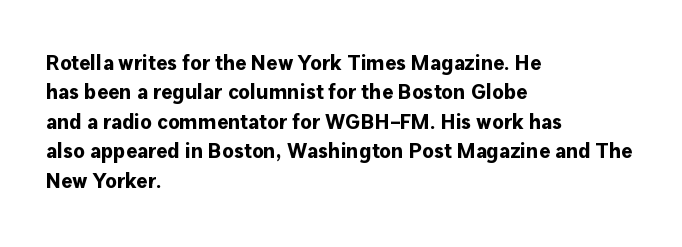
{"italic": "no", "bold": "yes", "underline": "no", "align": "left", "line_spacing": "normal", "line_spacing_ratio": 1.4, "letter_spacing": "normal", "letter_spacing_em": 0.0, "glyph_px": 21}
